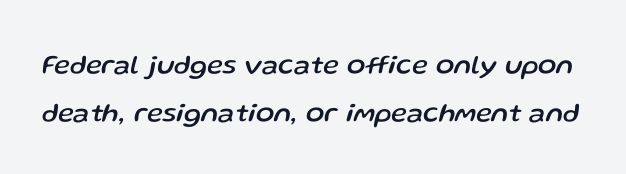
Tall strokes in this sample are angled rather than plumb. The gap between lines stays unmarked. Spacing between characters is what you'd get straight out of the box.
